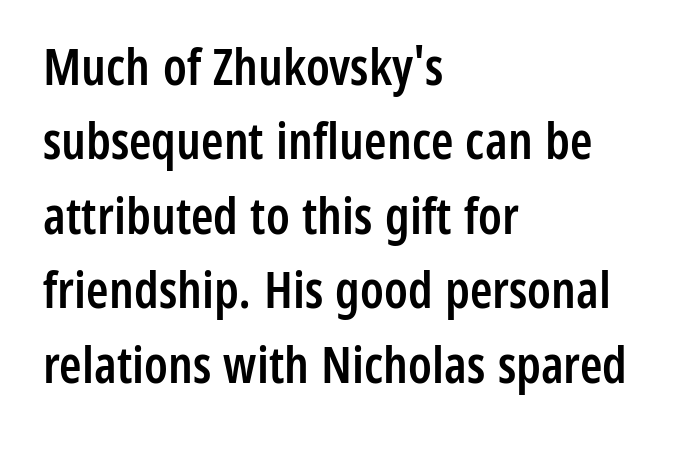
Posture: upright roman. Look at the stroke-to-counter ratio: somewhat heavy, a semibold. Default kerning and tracking; the words read as compact shapes. How would I describe the line gaps? Plain and ordinary.
